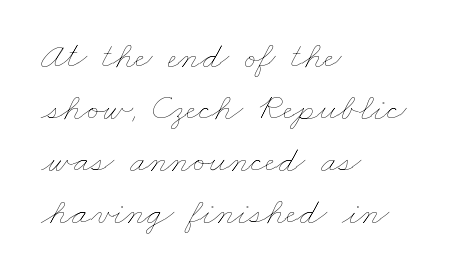
Heaviness? Minimal to ordinary, like unemphasized prose. The gap between lines stays unmarked. Compared with typical body copy, the letter spacing here is the same. The text block is weighted toward the left margin, trailing off unevenly rightward. The letters advance in unequal steps, a hallmark of proportional type.
